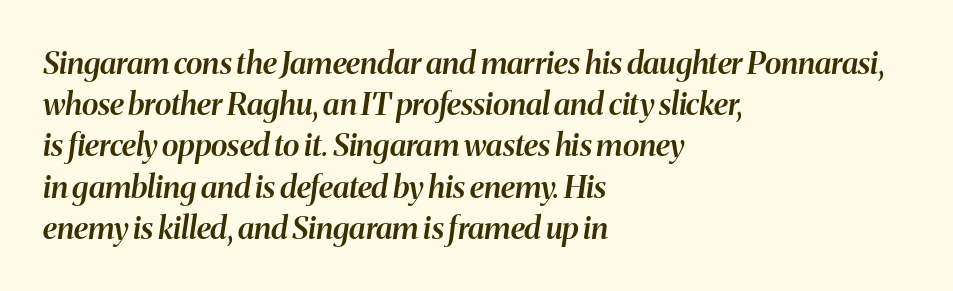
Does the lettering tilt? It does — this is italic. The passage shown is typed in a proportional face where columns would drift. You could call the tracking neutral — neither tight nor loose. The rendering uses a moderate line-height, typical for paragraphs. This is moderately heavy type, rendered in semibold. Quick note: underline off.
